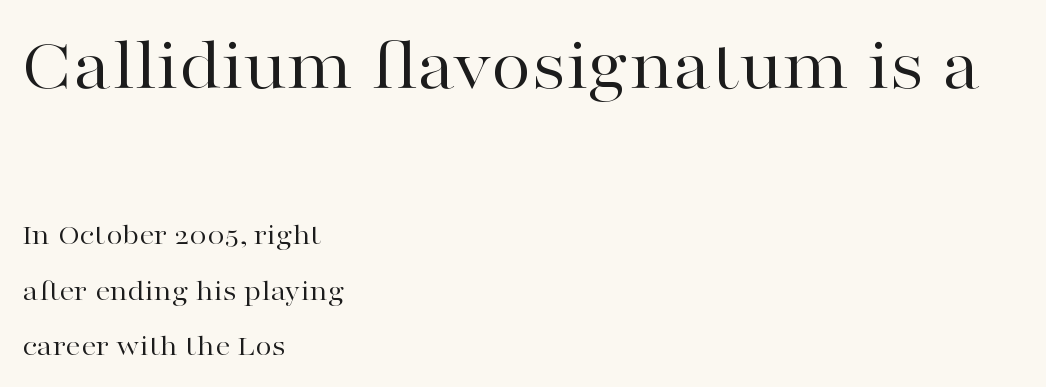
The image shows 74 px regular-weight, wide serif type, upright; set left-aligned, line spacing 1.84x, normal letter spacing, not underlined; the first (top) block is 2.47x larger; high stroke contrast and a medium x-height.
